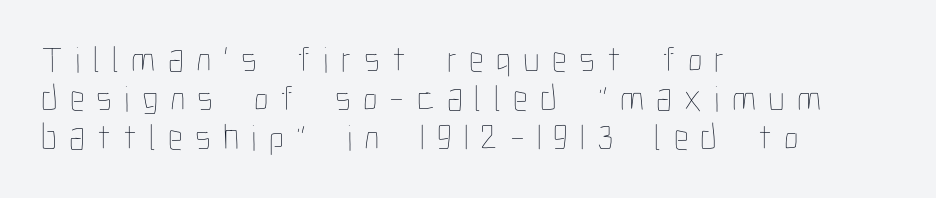
Q: Is the text bold? A: No.
Q: Is the text italic (slanted)? A: No, it is upright.
Q: Is the text underlined? A: No.
Q: How is the paragraph aligned? A: Left-aligned.
Q: Is the spacing between letters normal or unusually wide? A: Unusually wide.
Q: Is the spacing between lines tight, normal or loose? A: Tight.
Q: Width (condensed, normal, or wide)? A: Condensed.
Q: Stroke contrast? A: Low.
Q: x-height? A: Medium.
Q: Monospaced? A: No.
